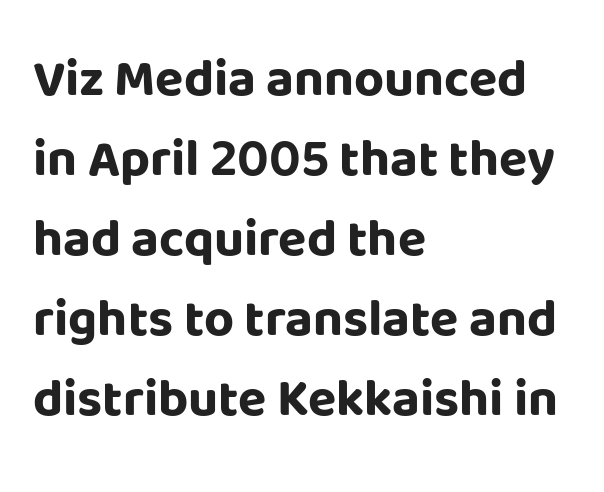
The image shows 52 px bold sans-serif type, upright; set left-aligned, normal line spacing (1.54x), normal letter spacing, not underlined; low stroke contrast and a large x-height.
